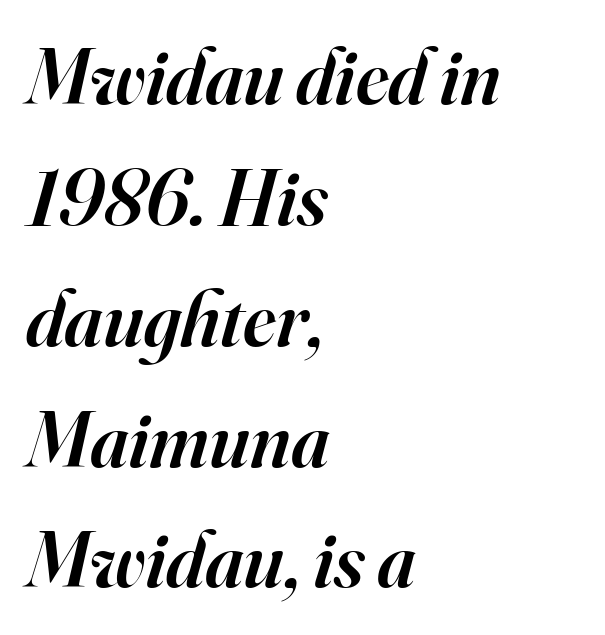
The image shows 79 px semibold serif type, italic (leaning right); set left-aligned, normal line spacing (1.53x), normal letter spacing, not underlined; high stroke contrast and a small x-height.
